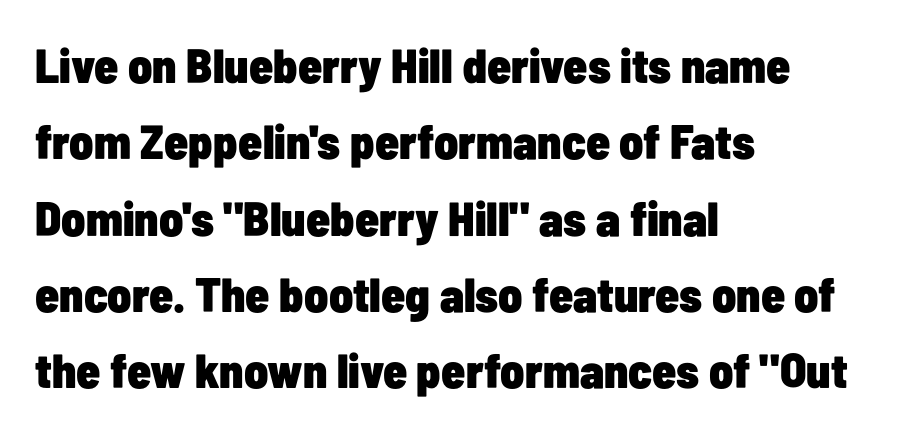
{"serif": "no", "italic": "no", "bold": "yes", "weight": "heavy", "width": "condensed", "stroke_contrast": "low", "x_height": "medium", "monospaced": "no", "underline": "no", "align": "left", "line_spacing": "normal", "line_spacing_ratio": 1.59, "letter_spacing": "normal", "letter_spacing_em": 0.0, "glyph_px": 48}
